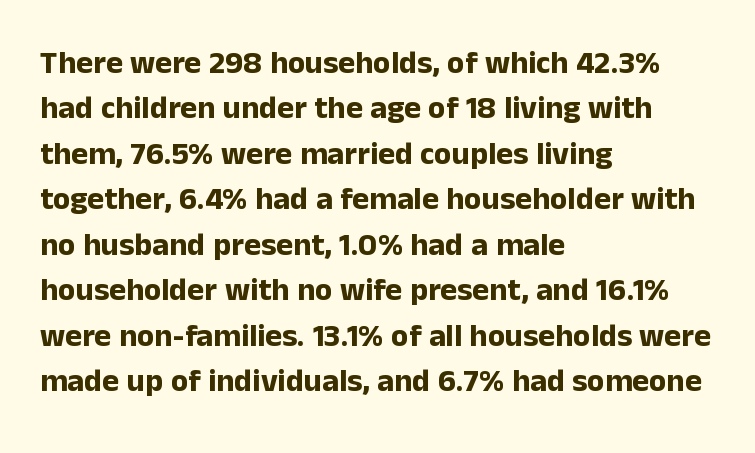
Q: Is the text bold? A: Yes.
Q: Is the text italic (slanted)? A: No, it is upright.
Q: Is the typeface a serif or a sans-serif typeface? A: Sans-serif.
Q: Is the text underlined? A: No.
Q: How is the paragraph aligned? A: Left-aligned.
Q: Is the spacing between letters normal or unusually wide? A: Normal.
Q: Is the spacing between lines tight, normal or loose? A: Normal.
Q: Width (condensed, normal, or wide)? A: Normal.
Q: Stroke contrast? A: Low.
Q: x-height? A: Medium.
Q: Monospaced? A: No.
